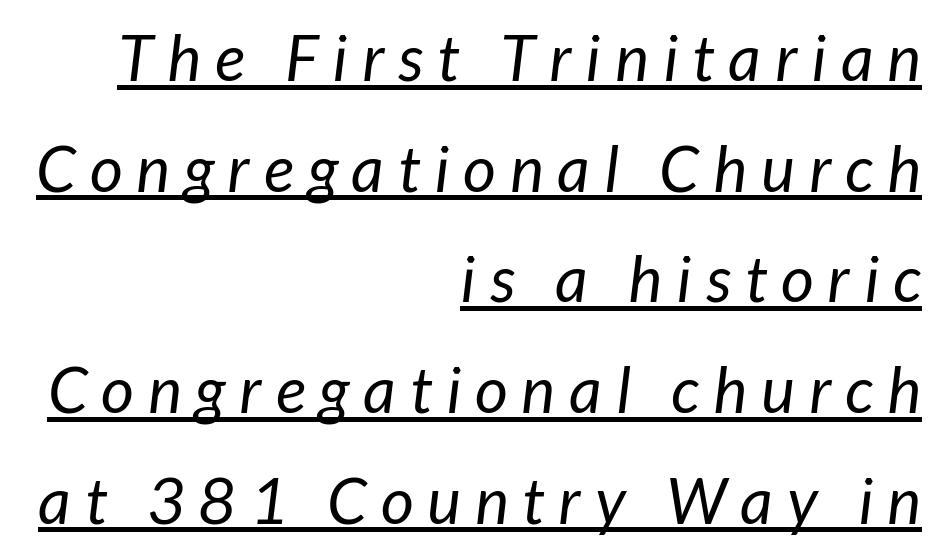
Compared with a flush-left layout, this one pins lines to the opposite, right side. Decoration check: the copy is underlined. No letter is thick-stroked: the sample isn't bold. Observe the lean: these are italic letterforms.
